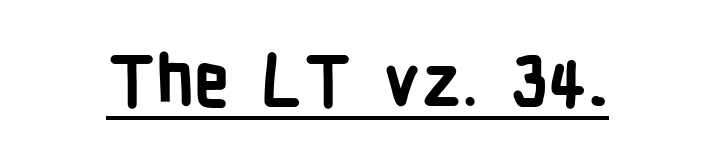
Q: Is the text bold? A: Yes.
Q: Is the text italic (slanted)? A: No, it is upright.
Q: Is the typeface a serif or a sans-serif typeface? A: Sans-serif.
Q: Is the text underlined? A: Yes.
Q: Is the spacing between letters normal or unusually wide? A: Normal.
Q: Width (condensed, normal, or wide)? A: Condensed.
Q: Stroke contrast? A: Low.
Q: x-height? A: Medium.
Q: Monospaced? A: No.
